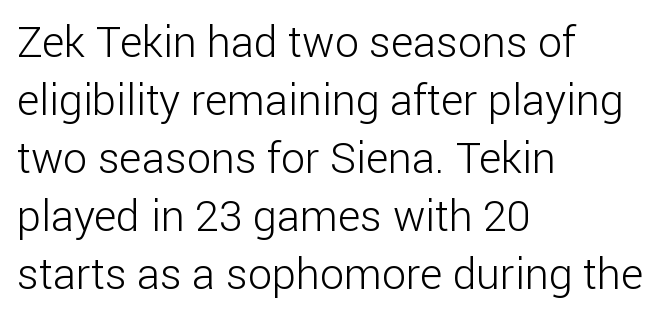
Note the varied advance widths — an 'i' is clearly narrower than an 'm'. Each row of text sits above clean, open space. Students, observe: this is what conventionally led text looks like. In CSS terms this would be text-align: left. The specimen reads as upright at a glance. How are the letters spaced? Ordinarily, with no added tracking.
